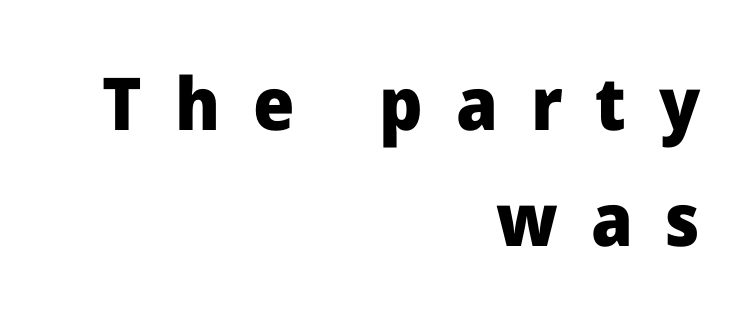
Q: Is the text bold? A: Yes.
Q: Is the text italic (slanted)? A: No, it is upright.
Q: Is the typeface a serif or a sans-serif typeface? A: Sans-serif.
Q: Is the text underlined? A: No.
Q: How is the paragraph aligned? A: Right-aligned.
Q: Is the spacing between letters normal or unusually wide? A: Unusually wide.
Q: Is the spacing between lines tight, normal or loose? A: Normal.
Q: Width (condensed, normal, or wide)? A: Normal.
Q: Stroke contrast? A: Low.
Q: x-height? A: Medium.
Q: Monospaced? A: No.
